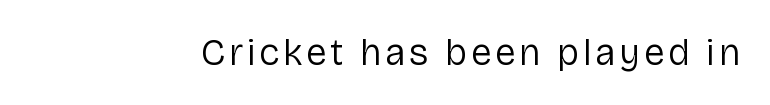
The image shows 37 px regular-weight sans-serif type, upright; set not underlined; low stroke contrast and a medium x-height.
